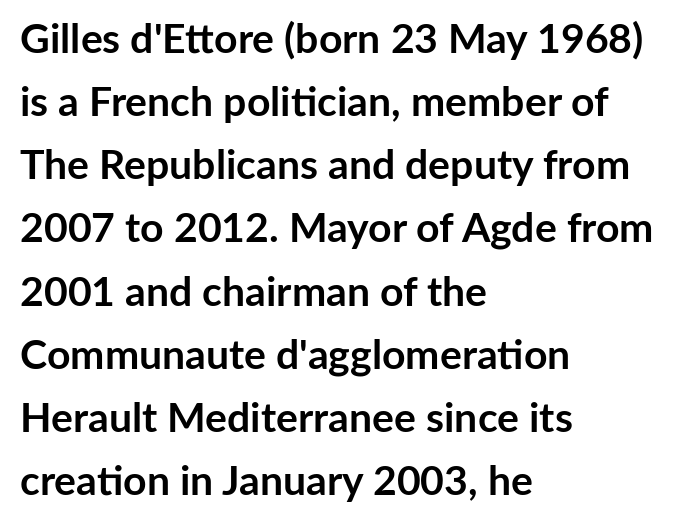
The image shows 41 px semibold sans-serif type, upright; set left-aligned, normal line spacing (1.54x), normal letter spacing, not underlined; low stroke contrast and a medium x-height.
